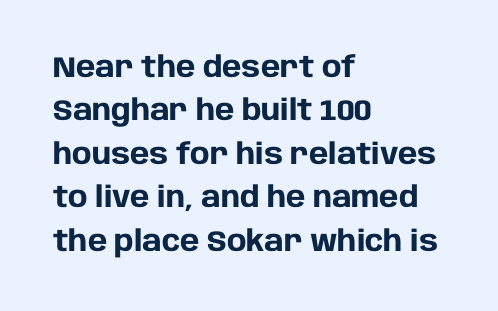
Quick note: interline space is typical. The letters sit at their default tracking, neither squeezed nor spread. Any mark beneath the type? The region is blank. Here the designer chose a conventional face with non-uniform glyph widths. The rendering anchors every line to the left-hand side. A typesetter would mark this as roman, not italic.
